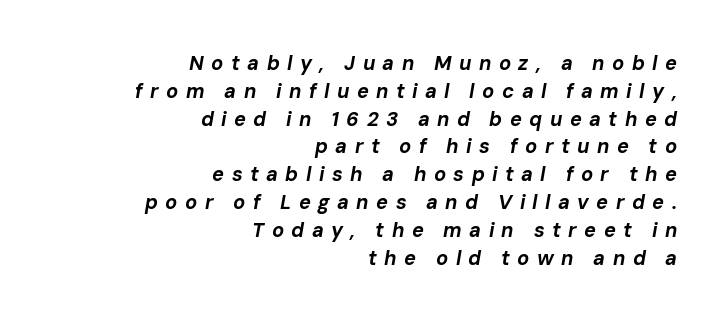
{"italic": "yes", "lean": "right", "slant_degrees": 10, "bold": "yes", "underline": "no", "align": "right", "line_spacing": "normal", "line_spacing_ratio": 1.39, "letter_spacing": "wide", "letter_spacing_em": 0.37, "glyph_px": 20}
